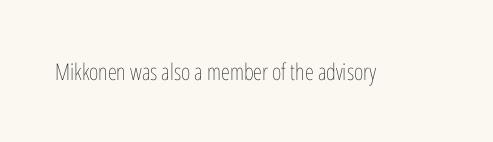
Q: Is the text bold? A: No.
Q: Is the text italic (slanted)? A: No, it is upright.
Q: Is the text underlined? A: No.
Q: Is the spacing between letters normal or unusually wide? A: Normal.
